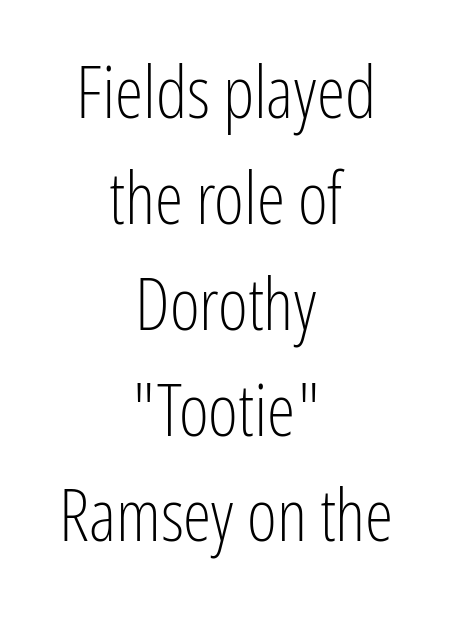
{"serif": "no", "italic": "no", "bold": "no", "weight": "light", "width": "condensed", "stroke_contrast": "low", "x_height": "medium", "monospaced": "no", "underline": "no", "align": "center", "line_spacing": "normal", "line_spacing_ratio": 1.47, "letter_spacing": "normal", "letter_spacing_em": 0.0, "glyph_px": 72}
